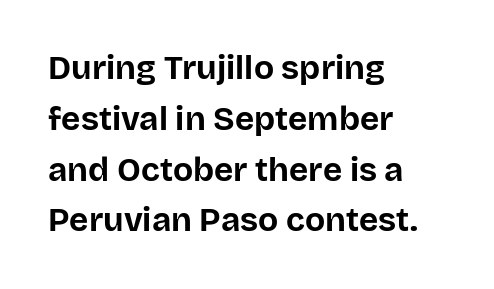
The image shows 33 px bold sans-serif type, upright; set left-aligned, normal line spacing (1.54x), normal letter spacing, not underlined; low stroke contrast and a large x-height.
